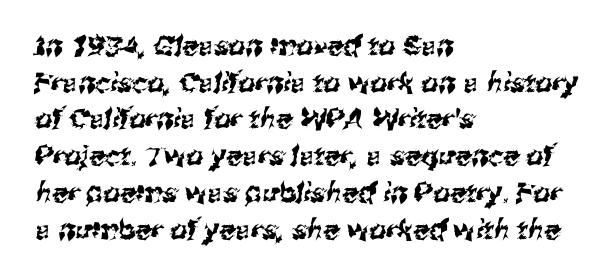
{"underline": "no", "align": "left", "line_spacing": "normal", "line_spacing_ratio": 1.36, "letter_spacing": "normal", "letter_spacing_em": 0.0, "glyph_px": 27}
